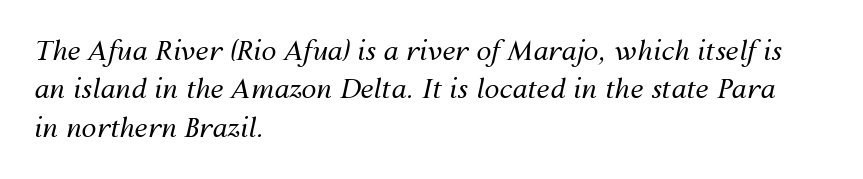
Descenders are the only things crossing below the line. Does the lettering tilt? It does — this is italic. One glance says typical: line gaps are just what's usual. Short note: letters normally spaced.
